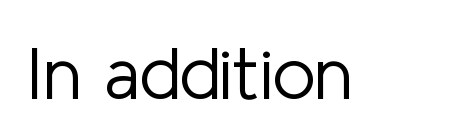
The strip under each line holds only bare page. A roman cut, with each character standing at attention. What stands out about the letter spacing? Nothing — it is the standard amount. Weight: regular or lighter.
